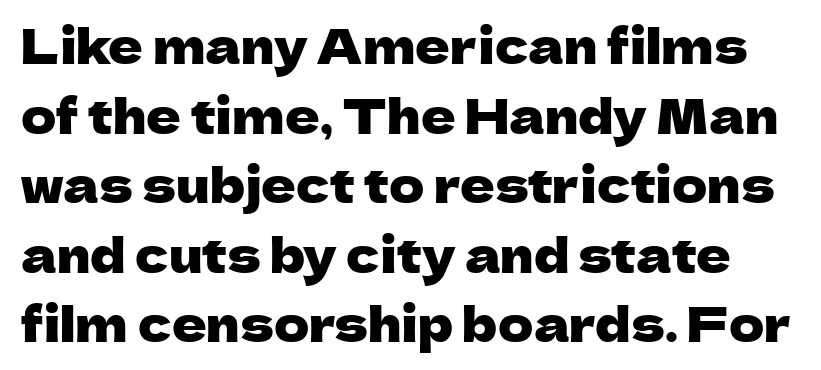
A typesetter would call this zero additional tracking. Honestly, the row spacing looks completely unremarkable. The strip under each line holds only bare page. You can tell it's not italic because the verticals are truly vertical. The rendering shows plain stroke endings on the letterforms — a sans-serif design. Think of a printed novel: that variable character pitch is what you see here.
